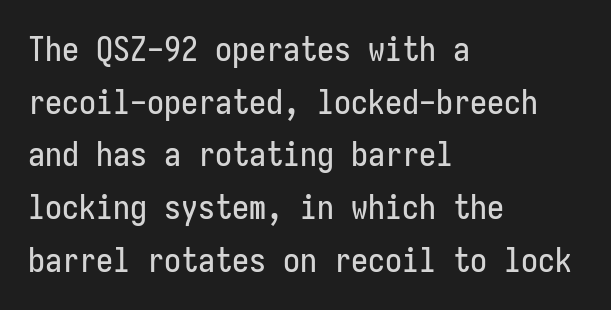
{"serif": "no", "italic": "no", "width": "condensed", "stroke_contrast": "low", "x_height": "medium", "monospaced": "yes", "underline": "no", "align": "left", "line_spacing": "normal", "line_spacing_ratio": 1.55, "letter_spacing": "normal", "letter_spacing_em": 0.0, "glyph_px": 34}
